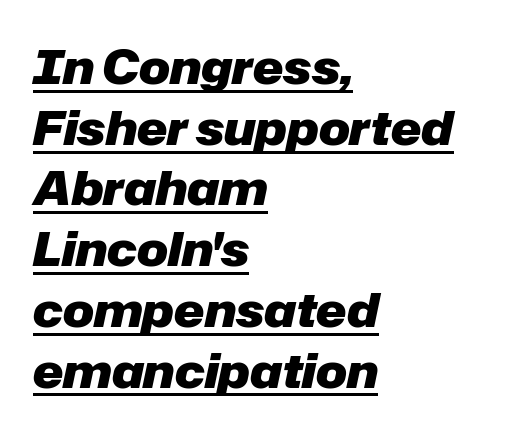
One-word summary of the alignment: left. Each line of the rendering has a horizontal stroke beneath the glyphs. This sample uses plain, unmodified letter spacing. Do the characters align in a grid? No, the font is proportional.
